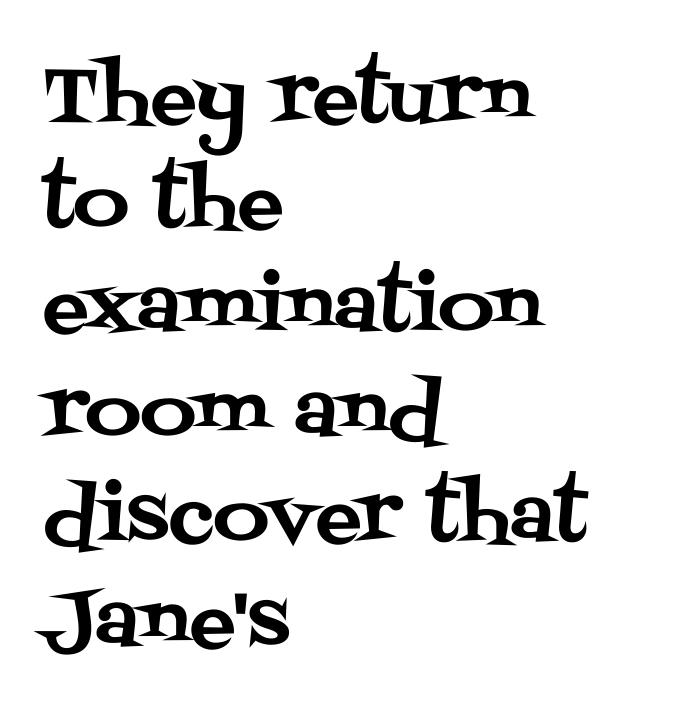
Think of a printed novel: that variable character pitch is what you see here. The rag falls on the right side of this text block. The specimen omits any rule beneath the text block's lines. This sample uses plain, unmodified letter spacing. This is roman type, the default non-slanted kind. The type family on display is of the serif kind.
